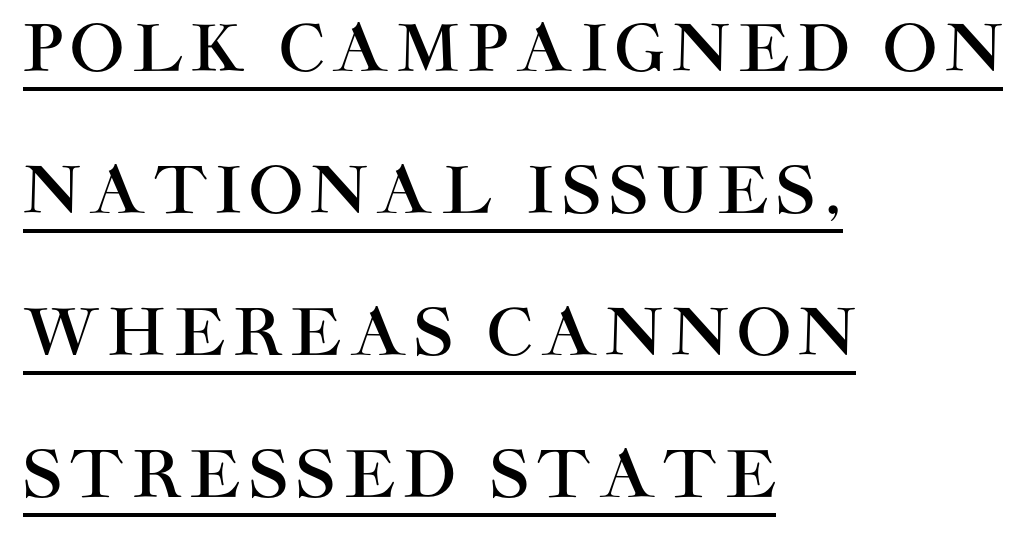
Q: Is the text italic (slanted)? A: No, it is upright.
Q: Is the typeface a serif or a sans-serif typeface? A: Sans-serif.
Q: Is the text underlined? A: Yes.
Q: How is the paragraph aligned? A: Left-aligned.
Q: Is the spacing between lines tight, normal or loose? A: Loose.
Q: Width (condensed, normal, or wide)? A: Normal.
Q: Stroke contrast? A: High.
Q: x-height? A: Large.
Q: Monospaced? A: No.
